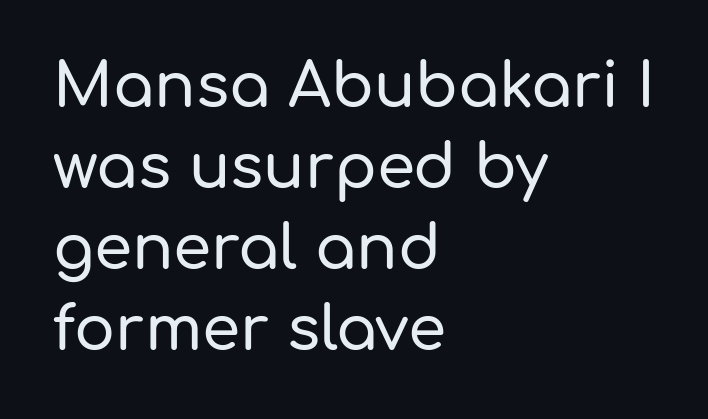
Q: Is the text italic (slanted)? A: No, it is upright.
Q: Is the typeface a serif or a sans-serif typeface? A: Sans-serif.
Q: Is the text underlined? A: No.
Q: How is the paragraph aligned? A: Left-aligned.
Q: Is the spacing between letters normal or unusually wide? A: Normal.
Q: Is the spacing between lines tight, normal or loose? A: Normal.
Q: Width (condensed, normal, or wide)? A: Normal.
Q: Stroke contrast? A: Low.
Q: x-height? A: Medium.
Q: Monospaced? A: No.
